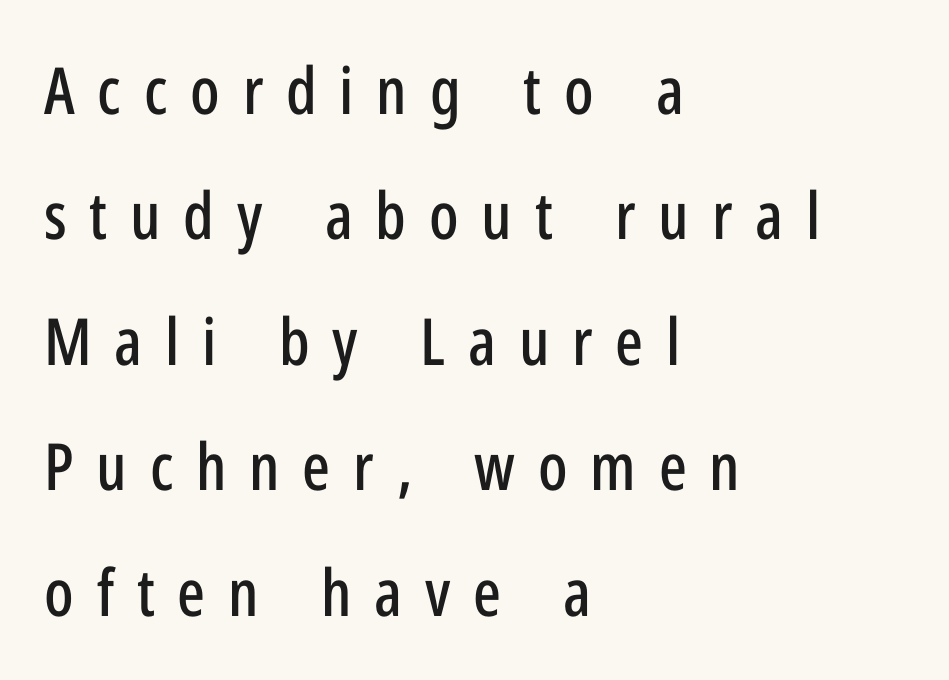
Rendered with straight, roman letterforms. I'd call this a sans setting — the letters go barefoot. How are the letters spaced? Widely, with obvious added tracking. A typesetter would call this proportional, since set widths differ per character. Descender tails drop into unmarked territory. Which margin do the lines hug? The left one — the right edge is uneven.
